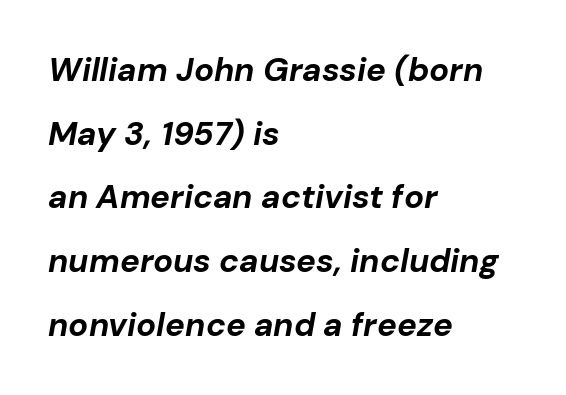
{"italic": "yes", "lean": "right", "slant_degrees": 10, "bold": "yes", "weight": "bold", "width": "normal", "stroke_contrast": "low", "x_height": "medium", "monospaced": "no", "underline": "no", "align": "left", "line_spacing": "loose", "line_spacing_ratio": 1.93, "letter_spacing": "normal", "letter_spacing_em": 0.0, "glyph_px": 33}
